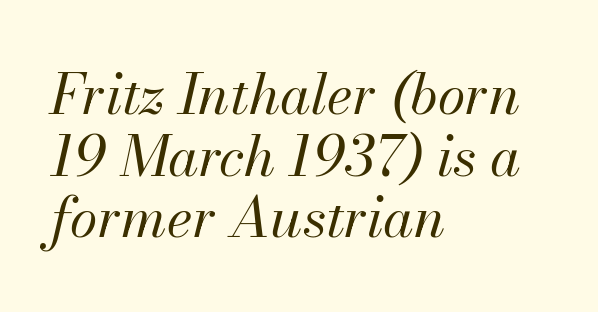
The image shows 56 px regular-weight type, italic (leaning right); set left-aligned, tight line spacing (1.1x), normal letter spacing, not underlined; medium stroke contrast and a small x-height.
